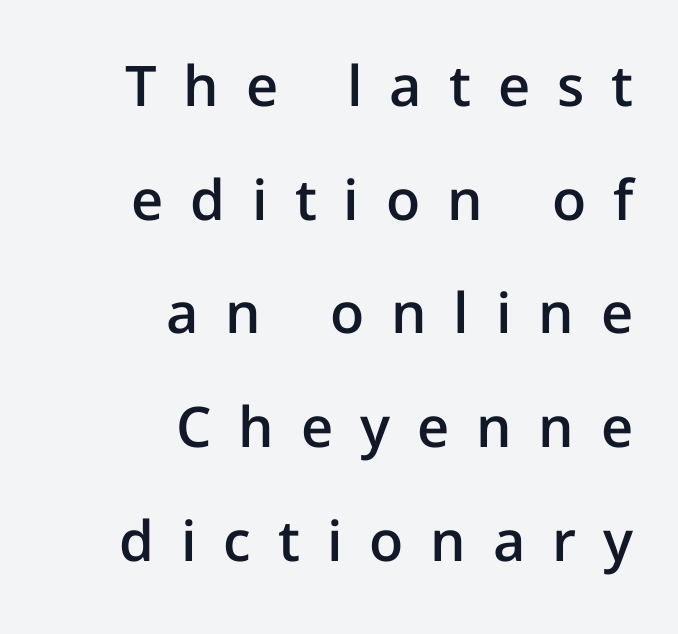
Whoever set this chose breathing room over compactness in the vertical rhythm. Line ends are locked; line starts wander. Caption: semibold face, moderately heavy strokes. The font's upright variant was chosen for this text. Proportional: the letters do not fall into vertical columns. Here the glyphs are tracked loosely, breaking word shapes into spaced letters.
